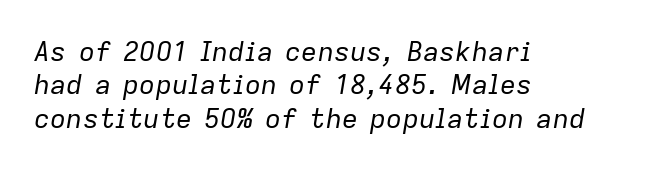
The image shows 27 px text type, italic (leaning right); set left-aligned, line spacing 1.24x, normal letter spacing, not underlined.
